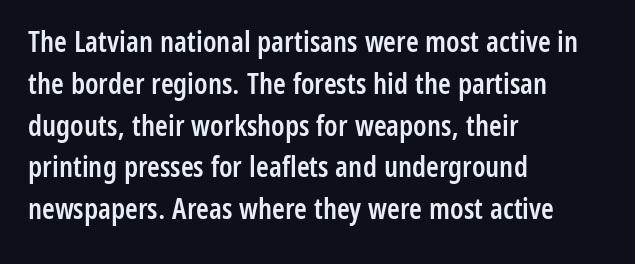
The image shows 29 px semibold, condensed sans-serif type, upright; set left-aligned, normal line spacing (1.44x), normal letter spacing, not underlined; low stroke contrast and a medium x-height.
